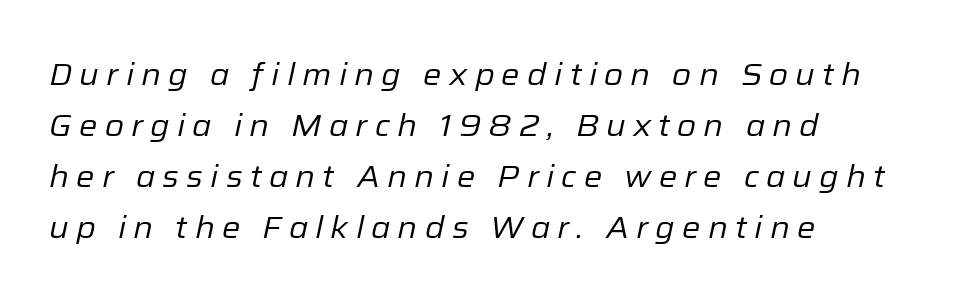
{"italic": "yes", "lean": "right", "slant_degrees": 12, "bold": "no", "weight": "regular", "width": "normal", "stroke_contrast": "low", "x_height": "medium", "monospaced": "no", "underline": "no", "align": "left", "line_spacing": "normal", "line_spacing_ratio": 1.64, "letter_spacing": "wide", "letter_spacing_em": 0.23, "glyph_px": 31}
